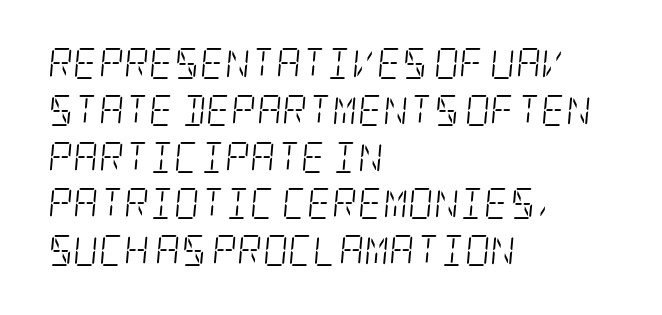
{"serif": "yes", "italic": "yes", "lean": "right", "slant_degrees": 5, "bold": "no", "weight": "light", "width": "condensed", "stroke_contrast": "low", "x_height": "large", "underline": "no", "align": "left", "line_spacing": "normal", "line_spacing_ratio": 1.51, "letter_spacing": "normal", "letter_spacing_em": 0.0, "glyph_px": 31}
